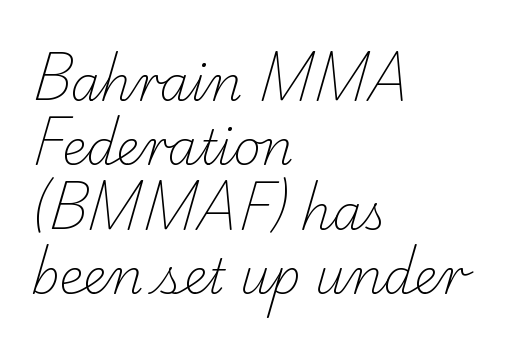
The image shows 48 px light serif type; set left-aligned, normal line spacing (1.34x), normal letter spacing, not underlined; low stroke contrast and a small x-height.
